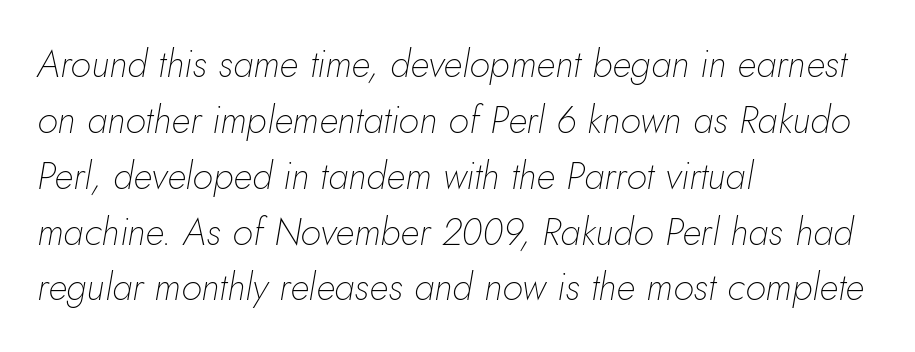
The weight would be labelled regular, book, light, or lighter still. Check under the words: just untouched page. The glyphs look as if they've been sheared to an angle. The passage is arranged the way most books set body copy — flush left. Notice how descenders clear the ascenders below comfortably — that's standard leading.
